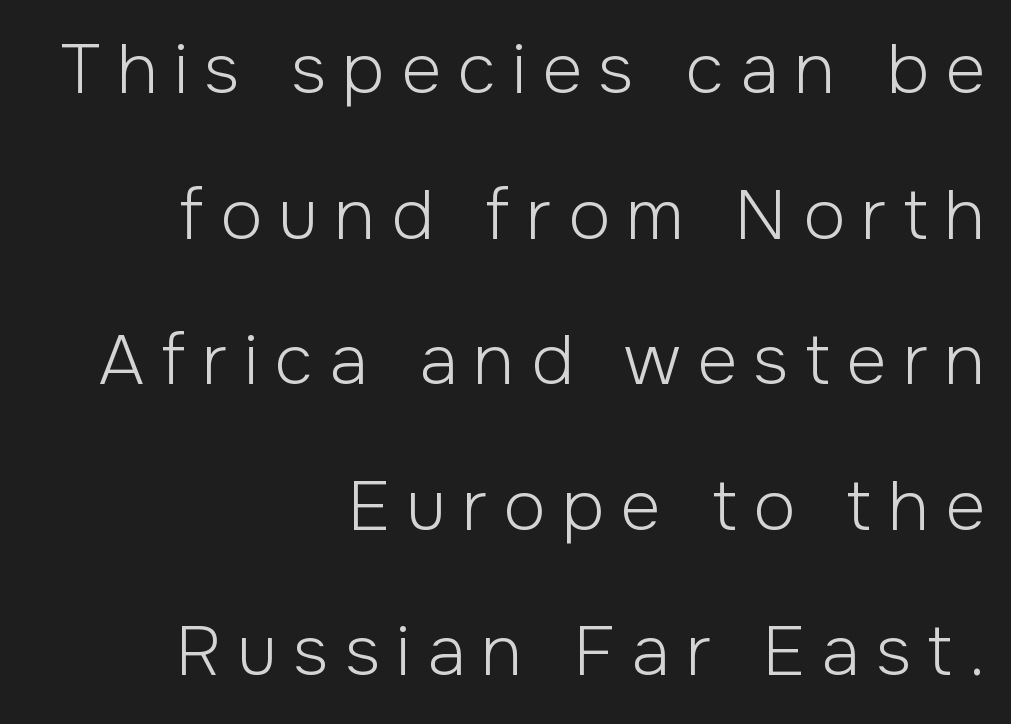
The image shows 69 px light sans-serif type, upright; set right-aligned, loose line spacing (2.11x), unusually wide letter spacing (+0.24 em), not underlined; low stroke contrast and a medium x-height.
